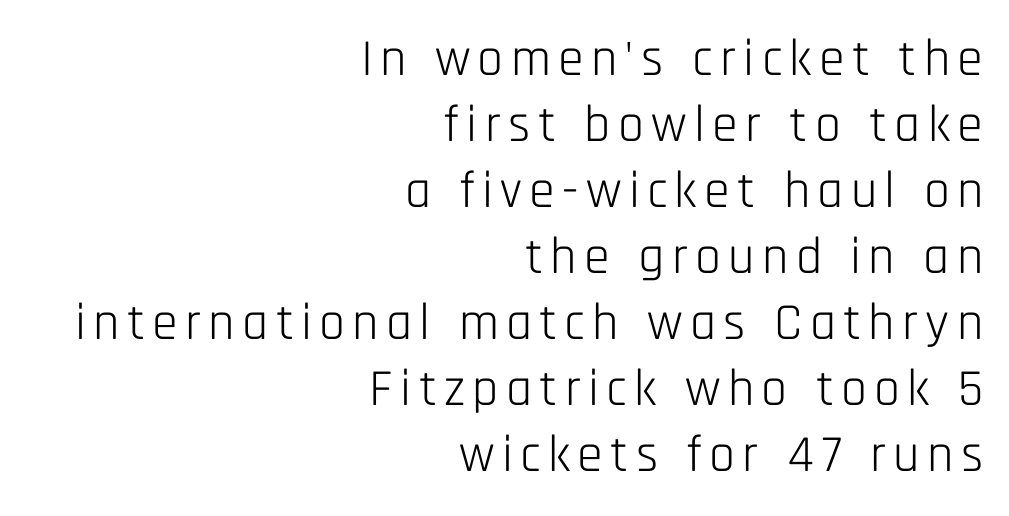
{"serif": "no", "italic": "no", "bold": "no", "weight": "light", "width": "condensed", "stroke_contrast": "low", "x_height": "large", "monospaced": "no", "underline": "no", "align": "right", "line_spacing": "normal", "line_spacing_ratio": 1.27, "glyph_px": 52}
